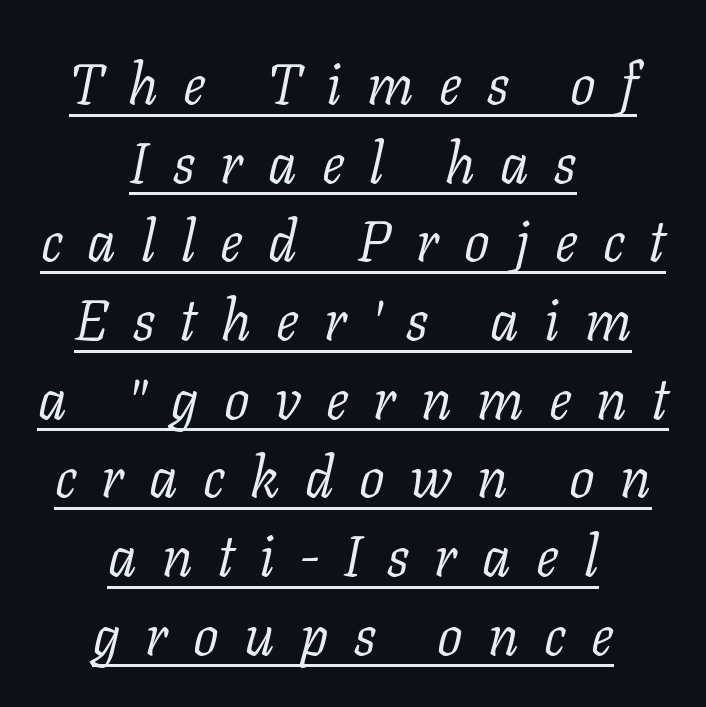
Each letter keeps its own natural width here, so spacing adapts to shape. This sample is center-justified, so both line endings float freely. The font sits on the lighter half of the weight spectrum, regular included. The characters display serif detailing at their extremities.
